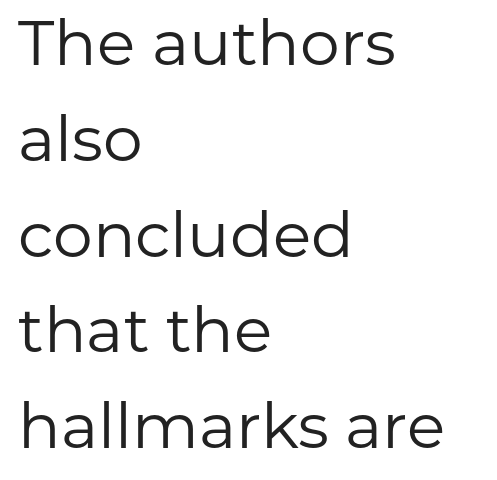
The image shows 63 px regular-weight sans-serif type, upright; set left-aligned, normal line spacing (1.52x), normal letter spacing, not underlined; low stroke contrast and a medium x-height.
